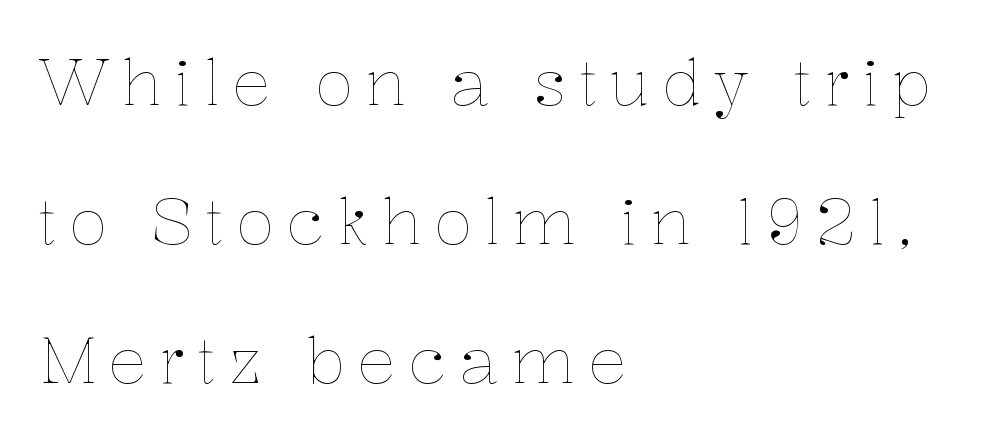
Counters stay open thanks to moderate or lighter strokes. One-word summary of the alignment: left. The strip under each line holds only bare page. Does the lettering tilt? It doesn't — this is upright. Proportional: the letters do not fall into vertical columns.
